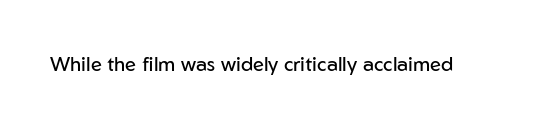
Posture: upright roman. Short note: letters normally spaced. The weight would be labelled regular, book, light, or lighter still. Lines of text with bare space underneath.
